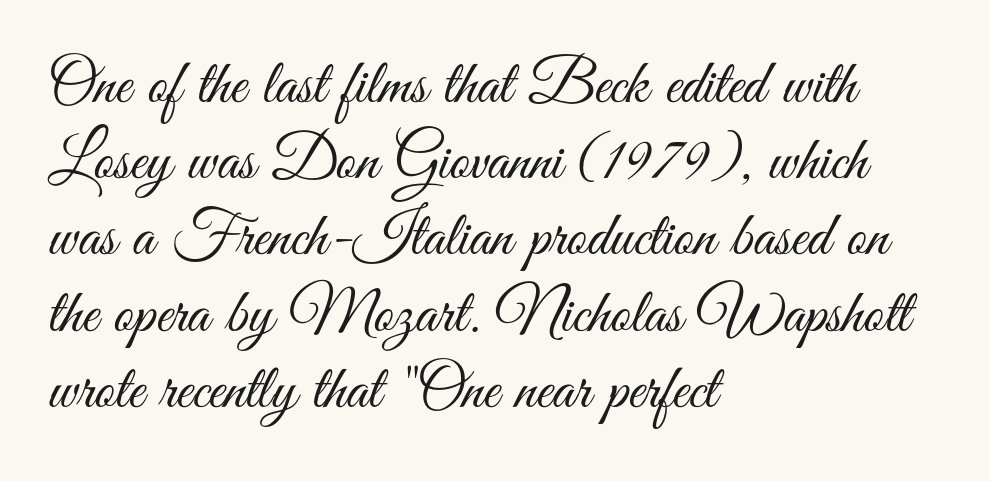
Think standard paragraph weight, or any step lighter than that. The text block is weighted toward the left margin, trailing off unevenly rightward. Anything drawn beneath the words? Only blank space. The rendering uses natural spacing where letterforms have individual widths.
